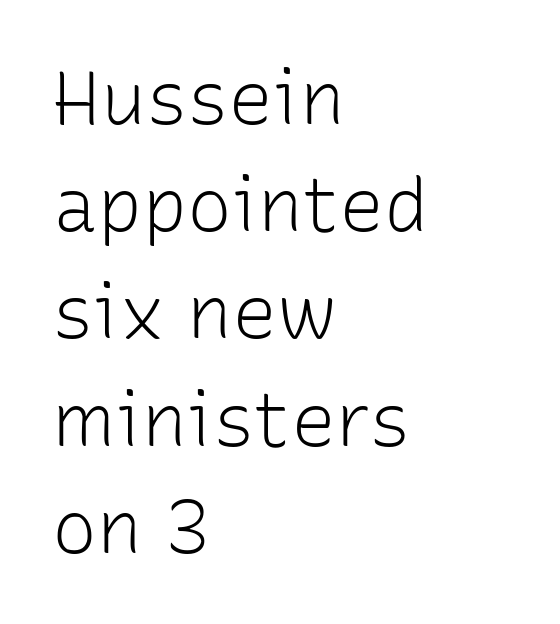
Here the designer chose a conventional face with non-uniform glyph widths. Leading: standard. Which margin do the lines hug? The left one — the right edge is uneven. Ascenders rise straight up at ninety degrees.
